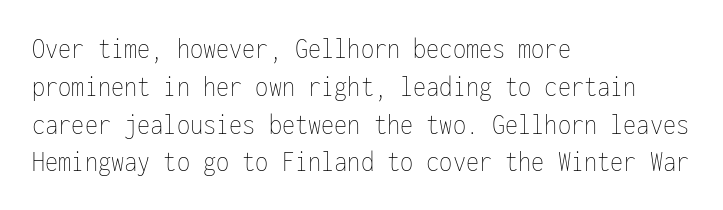
Q: Is the text bold? A: No.
Q: Is the text italic (slanted)? A: No, it is upright.
Q: Is the text underlined? A: No.
Q: How is the paragraph aligned? A: Left-aligned.
Q: Is the spacing between letters normal or unusually wide? A: Normal.
Q: Is the spacing between lines tight, normal or loose? A: Normal.
Q: Width (condensed, normal, or wide)? A: Condensed.
Q: Stroke contrast? A: Low.
Q: x-height? A: Medium.
Q: Monospaced? A: Yes.
